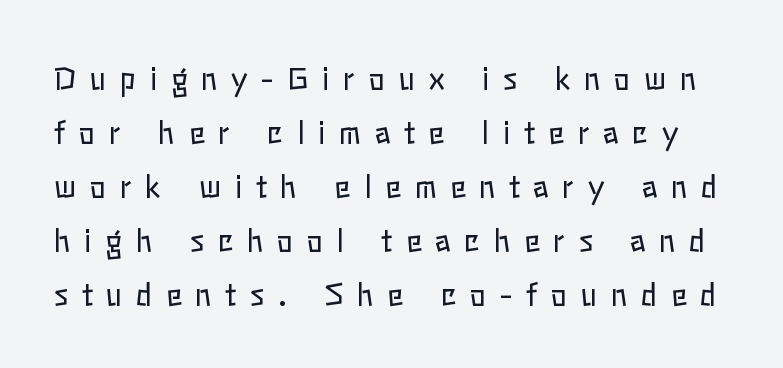
Letters have the restrained weight of plain body copy at most. Students, note that the glyphs here are deliberately spaced far apart. The gap between lines stays unmarked. Unlike italic type, these characters show no tilt at all. Here the designer chose a conventional face with non-uniform glyph widths.
